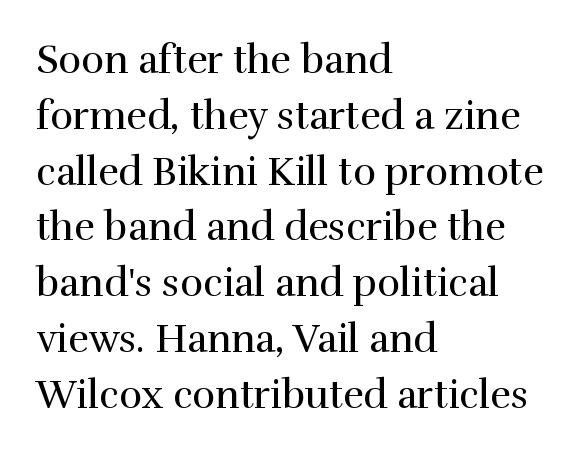
The image shows 39 px regular-weight serif type, upright; set left-aligned, normal line spacing (1.43x), normal letter spacing, not underlined; a medium x-height.
